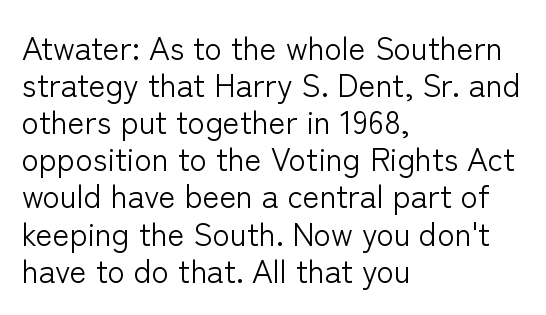
{"serif": "no", "italic": "no", "bold": "no", "weight": "light", "width": "normal", "stroke_contrast": "low", "x_height": "medium", "monospaced": "no", "underline": "no", "align": "left", "line_spacing_ratio": 1.16, "letter_spacing": "normal", "letter_spacing_em": 0.0, "glyph_px": 32}
